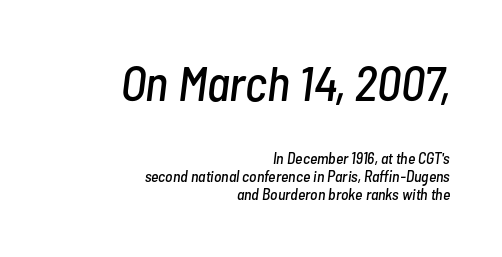
Rule under the text: the space is simply empty. Between one letter and the next there's only the usual sliver of space. Compared with typical paragraphs, the rows here are closer together. Line ends are locked; line starts wander. Is the type slanted? Yes — the strokes lean at a clear angle.
